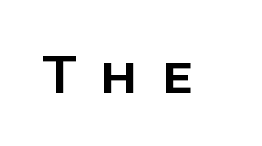
The image shows 49 px sans-serif type, upright; set unusually wide letter spacing (+0.49 em), not underlined; low stroke contrast and a large x-height.
